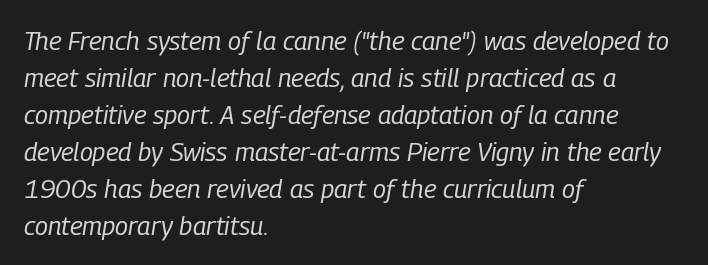
{"italic": "yes", "lean": "right", "slant_degrees": 9, "bold": "no", "underline": "no", "align": "left", "line_spacing": "normal", "line_spacing_ratio": 1.42, "letter_spacing": "normal", "letter_spacing_em": 0.0, "glyph_px": 26}
